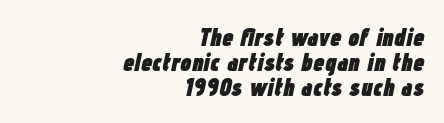
The tracking reads as untouched default to a designer's eye. An italicized treatment has been applied to the whole sample. Weight check: bold — yes, fully. The passage shown is not underscored anywhere. One-word summary of the alignment: right. What's the leading like? Squeezed, with rows nearly overlapping.
